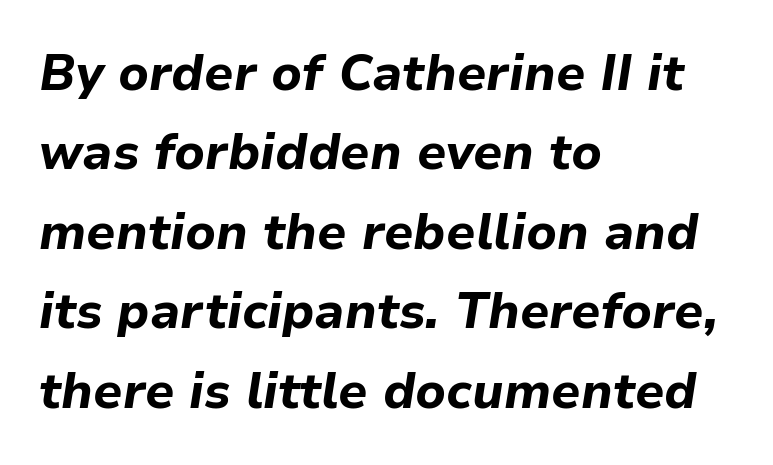
Which margin do the lines hug? The left one — the right edge is uneven. Letter spacing: default. Regarding leading, the lines here are spaced in the standard way. Each letter keeps its own natural width here, so spacing adapts to shape. Look at the stroke-to-counter ratio: heavy, a bold.
